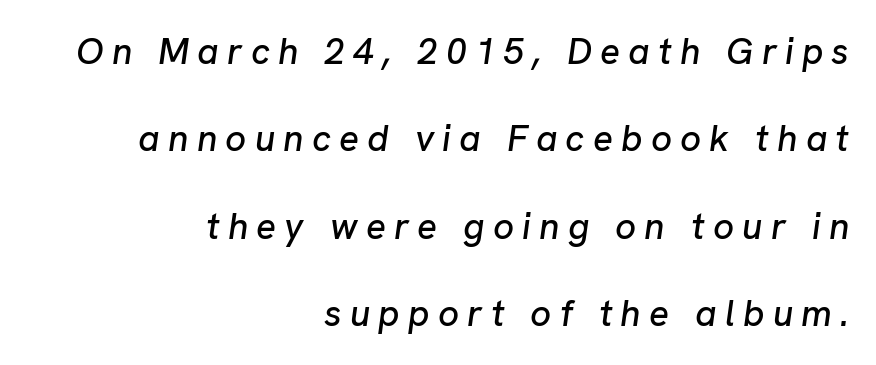
The image shows 37 px text type, italic (leaning right); set right-aligned, loose line spacing (2.36x), unusually wide letter spacing (+0.22 em), not underlined; low stroke contrast and a medium x-height.
